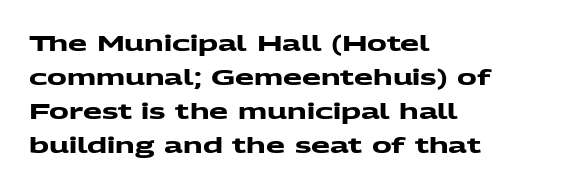
The baseline area is clear. This block has exactly the height ordinary leading produces. The rendering keeps characters at their native spacing. These lines stack with their left ends in a neat column. Students, this is bold: see how much ink each stroke carries.
